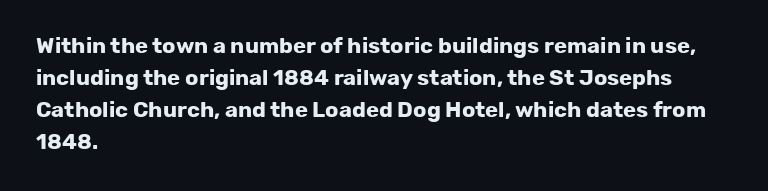
{"italic": "no", "bold": "yes", "underline": "no", "align": "left", "line_spacing": "normal", "line_spacing_ratio": 1.46, "letter_spacing": "normal", "letter_spacing_em": 0.0, "glyph_px": 22}
